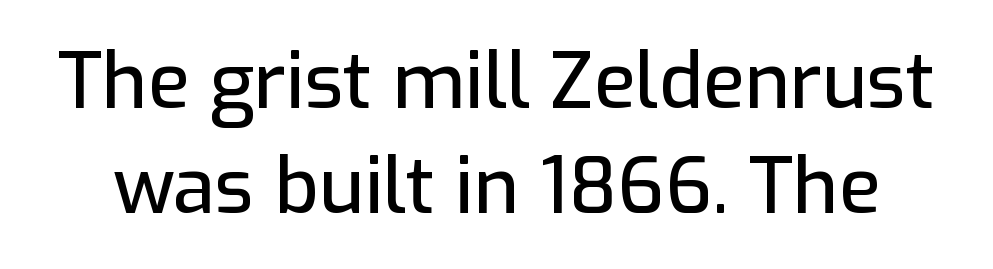
The image shows 77 px sans-serif type, upright; set normal line spacing (1.36x), normal letter spacing, not underlined; low stroke contrast and a medium x-height.
